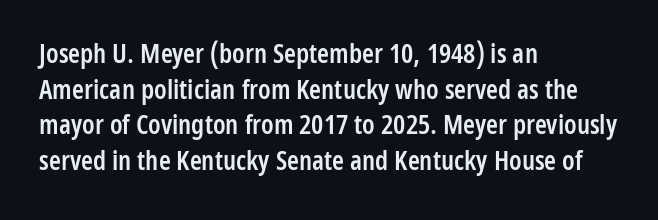
Compared with an ordinary text face, these strokes are moderately heavier — a semibold. The type sits square on the baseline with zero lean. The letters sit at their default tracking, neither squeezed nor spread. A normal amount of white space separates one row of letters from the next.
